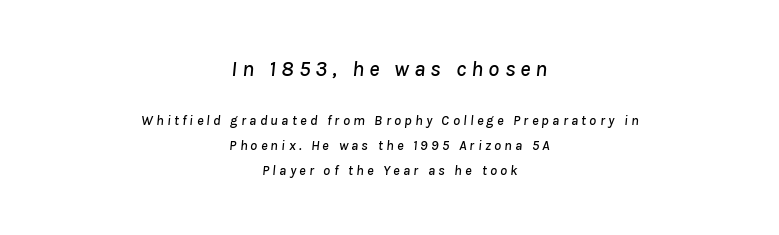
Q: Is the text italic (slanted)? A: Yes, it leans right by about 8 degrees.
Q: Is the text underlined? A: No.
Q: How is the paragraph aligned? A: Centered.
Q: Is the spacing between letters normal or unusually wide? A: Unusually wide.
Q: Which block of text is set in a larger size, the first (top) or the second (bottom)? A: The first (top) one.
